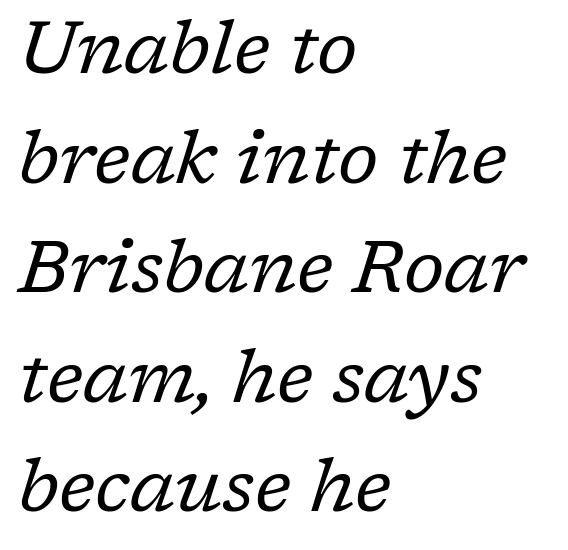
Q: Is the text bold? A: No.
Q: Is the text italic (slanted)? A: Yes, it leans right by about 17 degrees.
Q: Is the typeface a serif or a sans-serif typeface? A: Serif.
Q: Is the text underlined? A: No.
Q: How is the paragraph aligned? A: Left-aligned.
Q: Is the spacing between letters normal or unusually wide? A: Normal.
Q: Is the spacing between lines tight, normal or loose? A: Normal.
Q: Width (condensed, normal, or wide)? A: Normal.
Q: Stroke contrast? A: Low.
Q: x-height? A: Medium.
Q: Monospaced? A: No.
